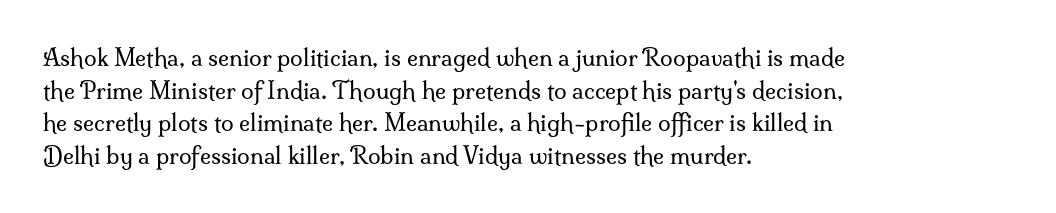
{"italic": "no", "bold": "no", "underline": "no", "align": "left", "line_spacing": "normal", "line_spacing_ratio": 1.42, "letter_spacing": "normal", "letter_spacing_em": 0.0, "glyph_px": 23}
